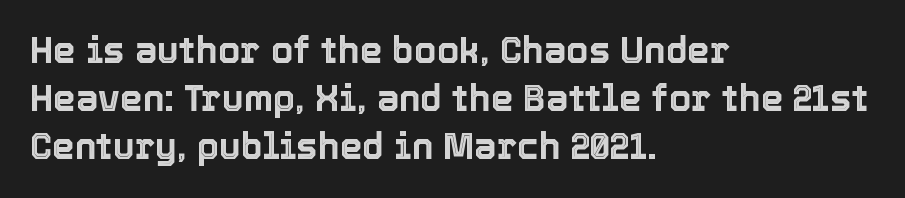
Q: Is the text italic (slanted)? A: No, it is upright.
Q: Is the text underlined? A: No.
Q: How is the paragraph aligned? A: Left-aligned.
Q: Is the spacing between letters normal or unusually wide? A: Normal.
Q: Is the spacing between lines tight, normal or loose? A: Normal.
Q: Width (condensed, normal, or wide)? A: Normal.
Q: x-height? A: Medium.
Q: Monospaced? A: No.
